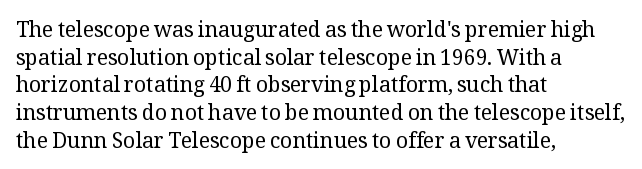
Every stem runs plumb, perpendicular to the baseline. Leftover space on each line is placed entirely after the last word. Check the space under the baseline: it is left empty. This reads as an unemphasized weight, regular at the heaviest. Caption: standard tracking, unaltered.
